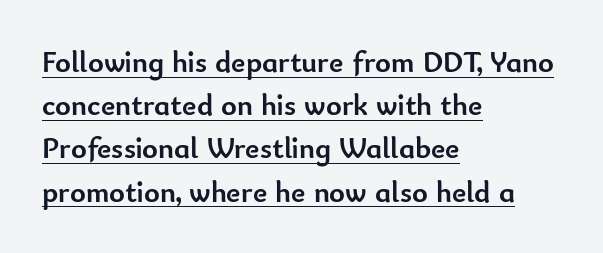
Q: Is the text bold? A: Yes.
Q: Is the text italic (slanted)? A: No, it is upright.
Q: Is the typeface a serif or a sans-serif typeface? A: Sans-serif.
Q: Is the text underlined? A: Yes.
Q: How is the paragraph aligned? A: Left-aligned.
Q: Is the spacing between letters normal or unusually wide? A: Normal.
Q: Is the spacing between lines tight, normal or loose? A: Normal.
Q: Width (condensed, normal, or wide)? A: Normal.
Q: Stroke contrast? A: Low.
Q: x-height? A: Small.
Q: Monospaced? A: No.
